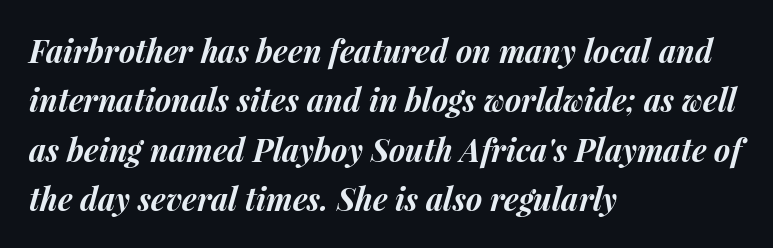
{"italic": "yes", "lean": "right", "slant_degrees": 15, "bold": "yes", "weight": "bold", "width": "normal", "stroke_contrast": "medium", "x_height": "medium", "monospaced": "no", "underline": "no", "align": "left", "line_spacing": "normal", "line_spacing_ratio": 1.59, "letter_spacing": "normal", "letter_spacing_em": 0.0, "glyph_px": 31}
